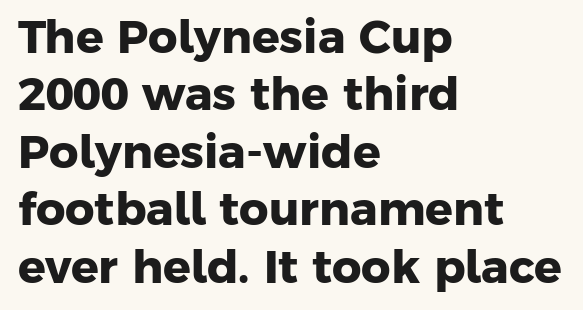
The area under the type is left untouched. The rendering anchors every line to the left-hand side. Horizontal bands of white between lines are of average thickness. Caption: standard tracking, unaltered. The glyphs in this specimen are sans serif. Weight: bold.
